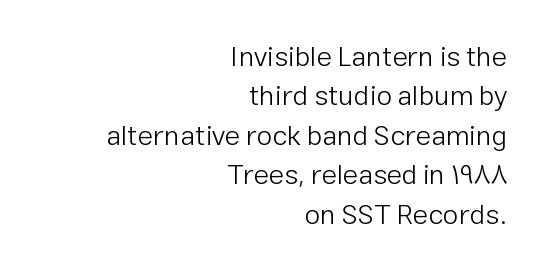
{"serif": "no", "italic": "no", "bold": "no", "weight": "light", "width": "normal", "stroke_contrast": "low", "x_height": "medium", "monospaced": "no", "underline": "no", "align": "right", "line_spacing": "normal", "line_spacing_ratio": 1.41, "letter_spacing": "normal", "letter_spacing_em": 0.0, "glyph_px": 28}
